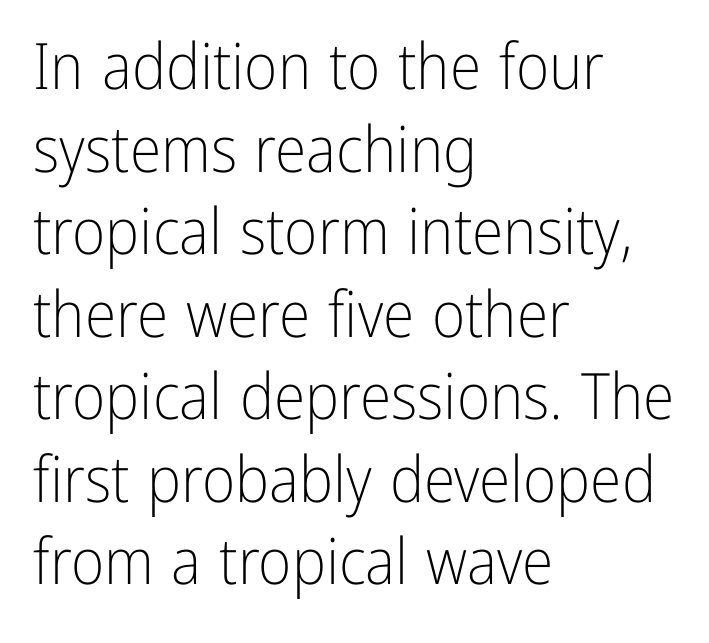
Do the letters lean? They stand straight. The face used here is a sans, in the tradition of grotesques and geometrics. Heft: none added — not bold. In terms of leading, this rendering sits right in the middle. The passage shown is typed in a proportional face where columns would drift.
